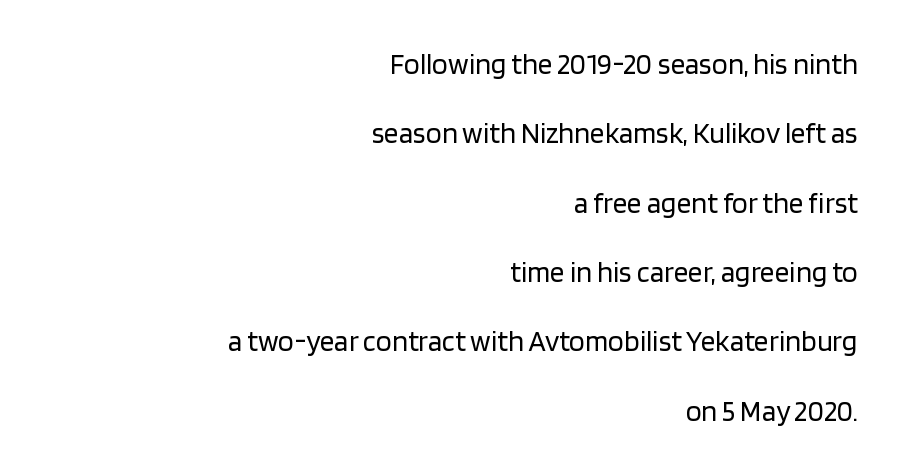
Q: Is the text bold? A: No.
Q: Is the text italic (slanted)? A: No, it is upright.
Q: Is the typeface a serif or a sans-serif typeface? A: Sans-serif.
Q: Is the text underlined? A: No.
Q: How is the paragraph aligned? A: Right-aligned.
Q: Is the spacing between letters normal or unusually wide? A: Normal.
Q: Is the spacing between lines tight, normal or loose? A: Loose.
Q: Width (condensed, normal, or wide)? A: Normal.
Q: Stroke contrast? A: Low.
Q: x-height? A: Large.
Q: Monospaced? A: No.
